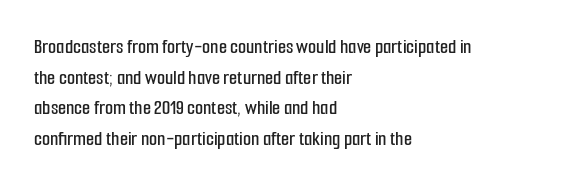
Style check: upright. Quick note: interline space is typical. This sample uses plain, unmodified letter spacing. In CSS terms this would be text-align: left.
